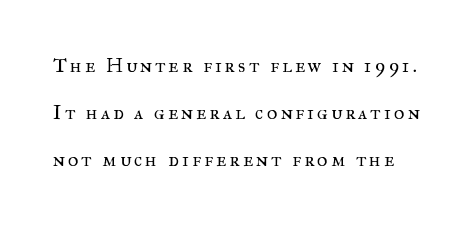
The space between consecutive lines is lavish. This rendering features lettering with no underline. Compared with a typical body face, this is equally light or lighter still. Tall strokes in this sample are plumb rather than angled.
